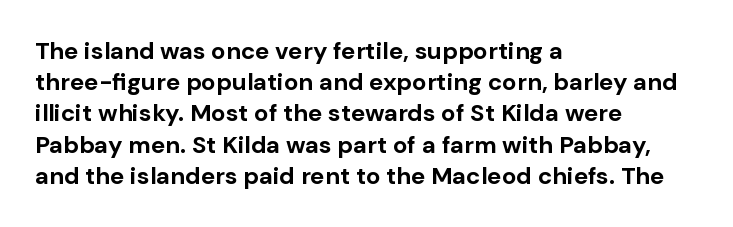
Q: Is the text bold? A: Yes.
Q: Is the text italic (slanted)? A: No, it is upright.
Q: Is the text underlined? A: No.
Q: How is the paragraph aligned? A: Left-aligned.
Q: Is the spacing between letters normal or unusually wide? A: Normal.
Q: Is the spacing between lines tight, normal or loose? A: Normal.
